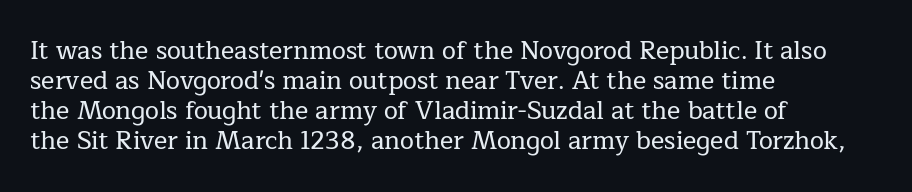
Italic? Not at all — the glyphs are vertical. Only glyphs here, with clear space below each row. Does the copy run flush right? No — it runs flush left. The letters sit at their default tracking, neither squeezed nor spread.
